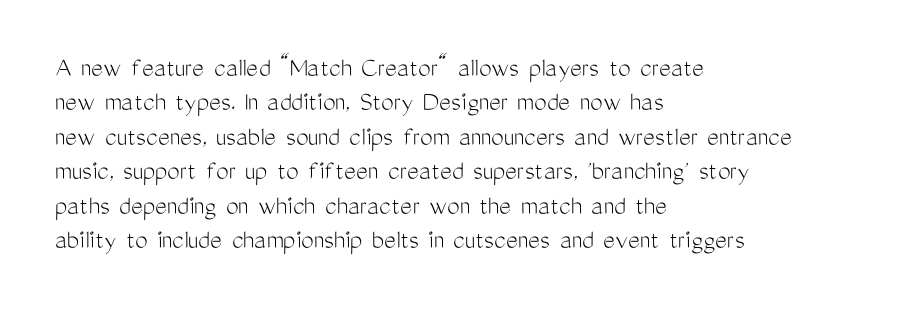
{"serif": "no", "italic": "no", "bold": "no", "weight": "light", "width": "condensed", "stroke_contrast": "medium", "x_height": "medium", "monospaced": "no", "underline": "no", "align": "left", "line_spacing_ratio": 1.23, "letter_spacing": "normal", "letter_spacing_em": 0.0, "glyph_px": 28}
